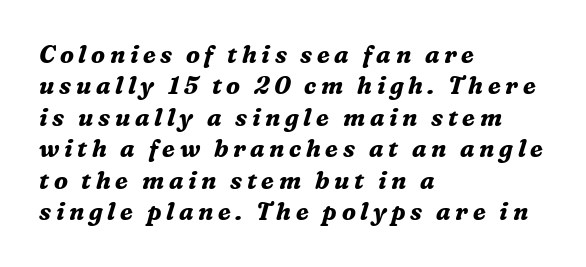
The image shows 24 px bold type, italic (leaning right); set left-aligned, normal line spacing (1.31x), not underlined.
